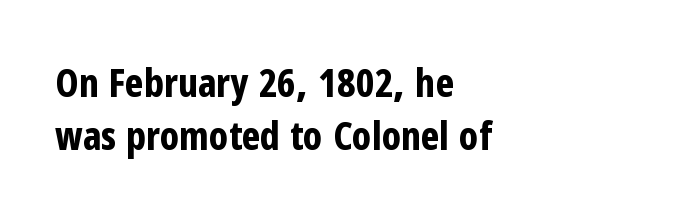
{"serif": "no", "italic": "no", "bold": "yes", "weight": "bold", "width": "condensed", "stroke_contrast": "low", "x_height": "medium", "monospaced": "no", "underline": "no", "align": "left", "line_spacing": "normal", "line_spacing_ratio": 1.35, "letter_spacing": "normal", "letter_spacing_em": 0.0, "glyph_px": 39}
